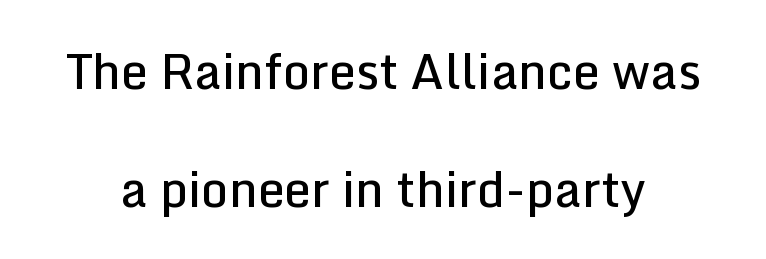
Q: Is the text bold? A: Semi-bold.
Q: Is the text italic (slanted)? A: No, it is upright.
Q: Is the typeface a serif or a sans-serif typeface? A: Sans-serif.
Q: Is the text underlined? A: No.
Q: Is the spacing between letters normal or unusually wide? A: Normal.
Q: Is the spacing between lines tight, normal or loose? A: Loose.
Q: Width (condensed, normal, or wide)? A: Normal.
Q: Stroke contrast? A: Low.
Q: x-height? A: Medium.
Q: Monospaced? A: No.
